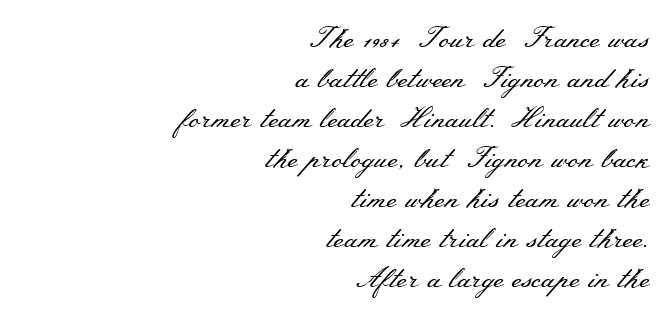
Q: Is the text bold? A: No.
Q: Is the text italic (slanted)? A: Yes.
Q: Is the typeface a serif or a sans-serif typeface? A: Serif.
Q: Is the text underlined? A: No.
Q: How is the paragraph aligned? A: Right-aligned.
Q: Is the spacing between letters normal or unusually wide? A: Normal.
Q: Is the spacing between lines tight, normal or loose? A: Normal.
Q: Width (condensed, normal, or wide)? A: Wide.
Q: Stroke contrast? A: Medium.
Q: x-height? A: Small.
Q: Monospaced? A: No.
